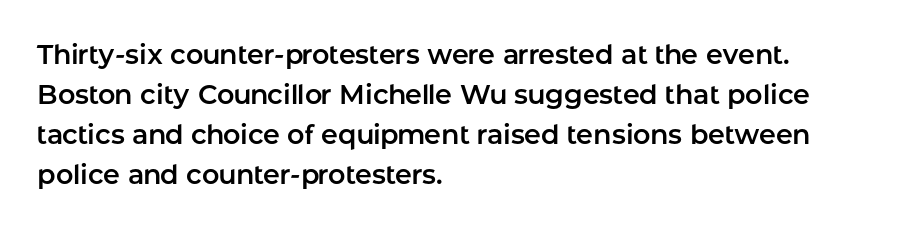
Regular leading. The zone under the glyphs is completely vacant. Italic? Not at all — the glyphs are vertical. A typesetter would call this zero additional tracking. Leftover space on each line is placed entirely after the last word.
